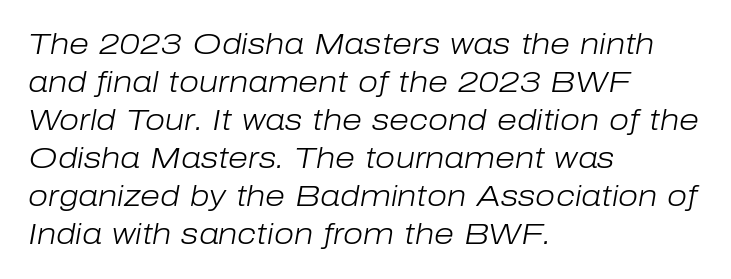
Q: Is the text bold? A: No.
Q: Is the text italic (slanted)? A: Yes, it leans right by about 10 degrees.
Q: Is the text underlined? A: No.
Q: How is the paragraph aligned? A: Left-aligned.
Q: Is the spacing between letters normal or unusually wide? A: Normal.
Q: Is the spacing between lines tight, normal or loose? A: Normal.
Q: Width (condensed, normal, or wide)? A: Normal.
Q: Stroke contrast? A: Low.
Q: x-height? A: Medium.
Q: Monospaced? A: No.
